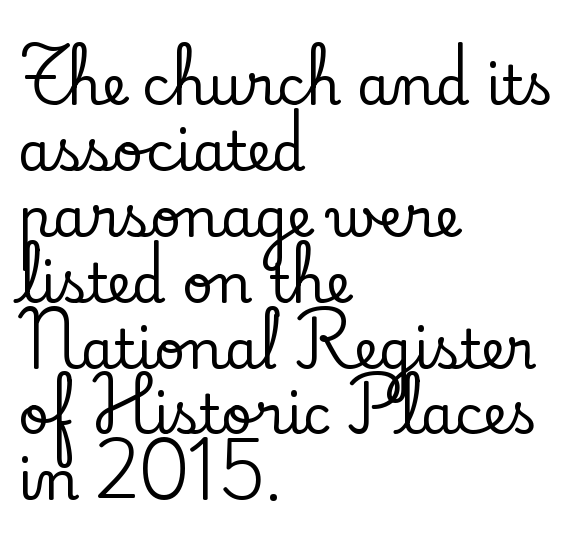
The image shows 54 px serif type, upright; set left-aligned, line spacing 1.22x, normal letter spacing, not underlined; low stroke contrast and a small x-height.
